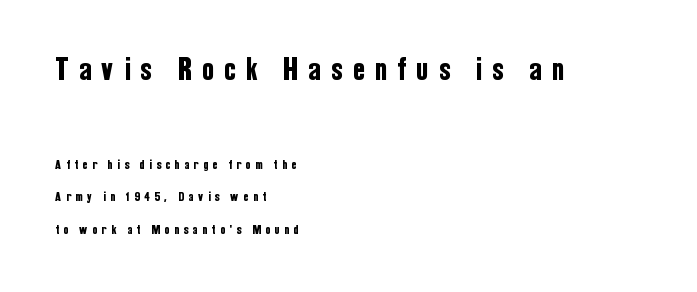
The initial chunk of copy outweighs the following chunk in type size. The line texture is sparse and dotted thanks to wide tracking. Has an underline been added? It has not. The axis of the letterforms is exactly vertical. Leftover space on each line is placed entirely after the last word.
